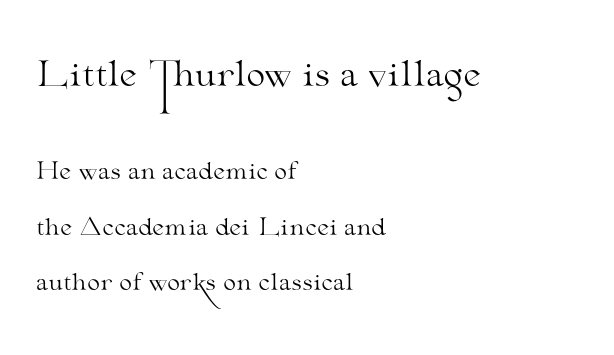
The type is set solid horizontally, with unmodified tracking. Scale decreases going downward across the two blocks. You could not count columns in this text — the font is proportionally spaced. To sum up the face: it has serifs. Layout note: lines flush left.
